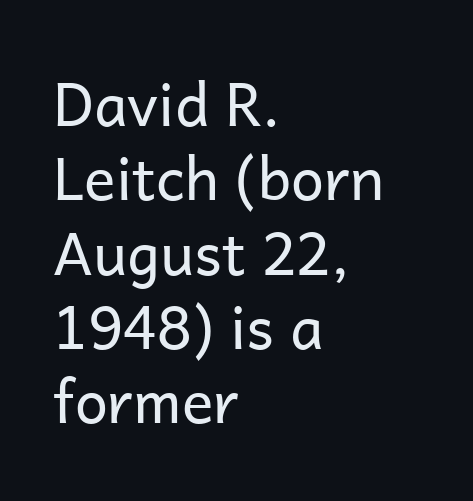
Nope, no serifs anywhere on these letters. Horizontal bands of white between lines are of average thickness. Is this a heavy cut? Hardly; it is regular or lighter. These lines keep a tight, regular rhythm from letter to letter. Do the characters align in a grid? No, the font is proportional. Notice how the passage keeps a crisp vertical edge on the left only.
